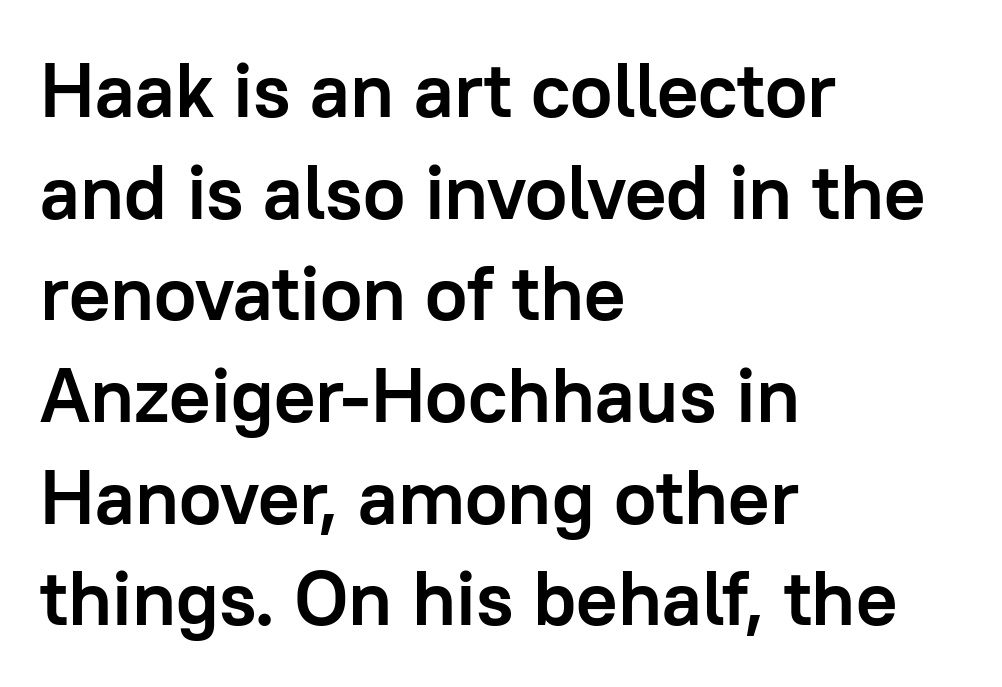
{"serif": "no", "italic": "no", "bold": "yes", "weight": "semibold", "width": "normal", "stroke_contrast": "low", "x_height": "medium", "monospaced": "no", "underline": "no", "align": "left", "line_spacing": "normal", "line_spacing_ratio": 1.32, "letter_spacing": "normal", "letter_spacing_em": 0.0, "glyph_px": 77}
